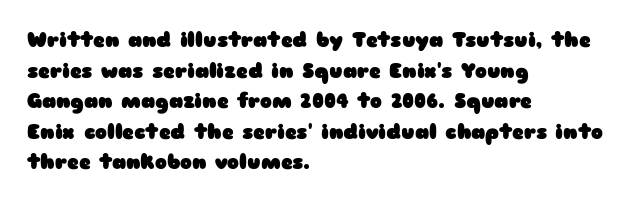
The image shows 20 px bold type, upright; set left-aligned, normal line spacing (1.53x), normal letter spacing, not underlined.
